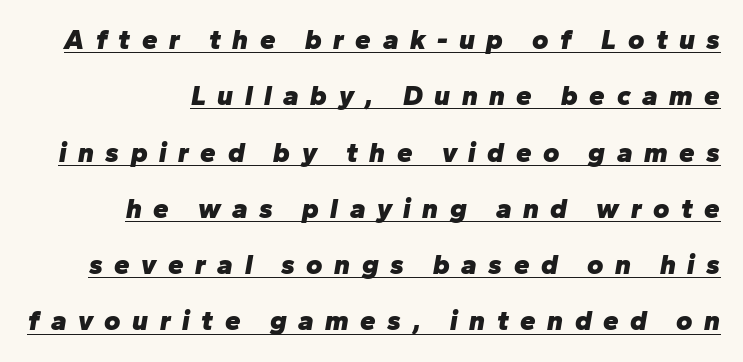
The letters advance in unequal steps, a hallmark of proportional type. Every character sits at an angle, as italics do. Pretty heavy lettering here — definitely bold. Regarding leading, the lines here are spaced well apart.
